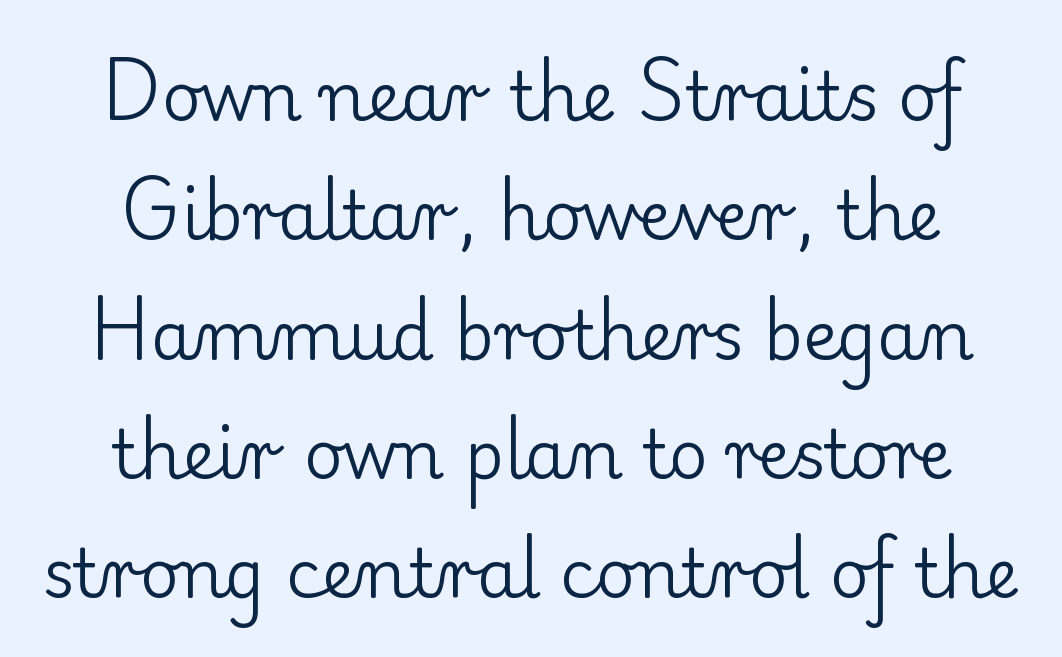
The image shows 67 px regular-weight serif type, upright; set centered, line spacing 1.78x, normal letter spacing, not underlined; low stroke contrast and a small x-height.
